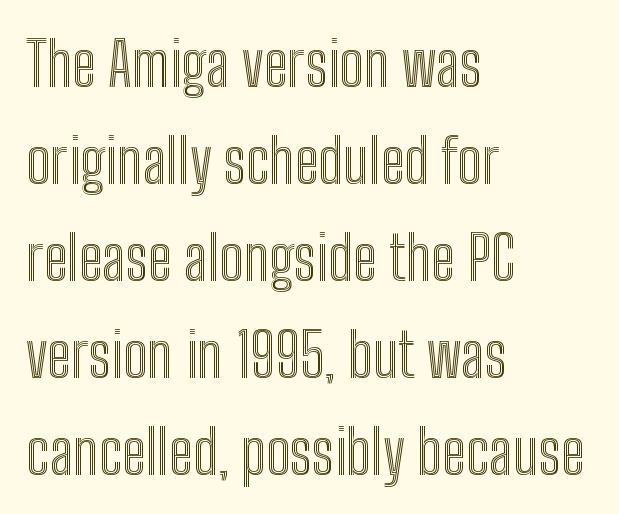
No word sits above an underline. Nothing unusual about the tracking: characters are spaced as the font intends. A normal amount of white space separates one row of letters from the next. Does the lettering tilt? It doesn't — this is upright. These lines are rendered in a variable-pitch font.
